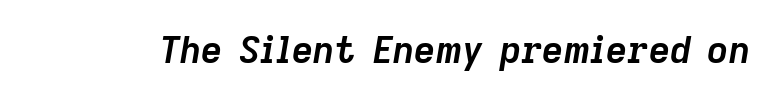
Compared with typical body copy, the letter spacing here is the same. Do the characters align in a grid? No, the font is proportional. Underlining? Definitely not there. Look at the stroke-to-counter ratio: heavy, a bold. Style check: oblique.
